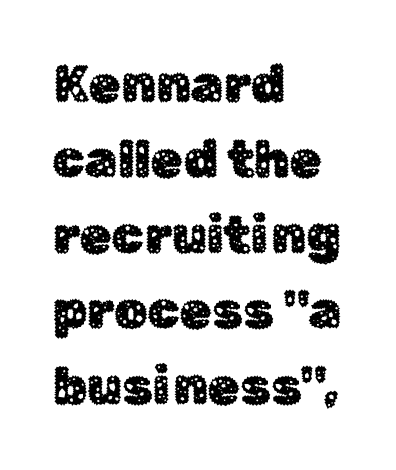
The image shows 52 px sans-serif type, upright; set left-aligned, normal line spacing (1.45x), normal letter spacing, not underlined; low stroke contrast and a medium x-height.
